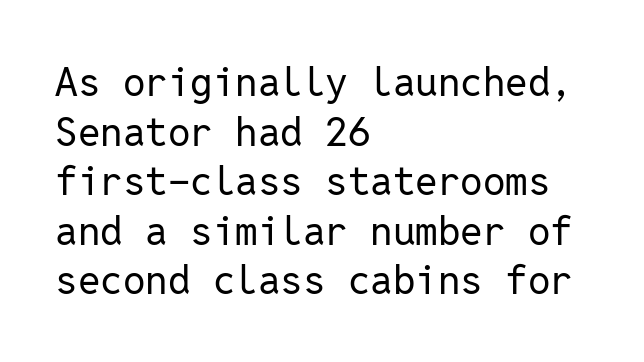
{"serif": "no", "italic": "no", "bold": "no", "weight": "regular", "width": "normal", "stroke_contrast": "low", "x_height": "medium", "monospaced": "yes", "underline": "no", "align": "left", "line_spacing_ratio": 1.24, "letter_spacing": "normal", "letter_spacing_em": 0.0, "glyph_px": 40}
